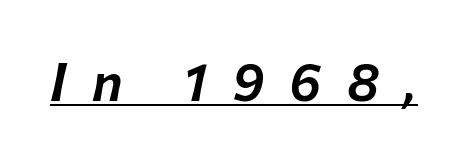
The image shows 52 px text type, italic (leaning right); set unusually wide letter spacing (+0.49 em), underlined; low stroke contrast and a medium x-height.
